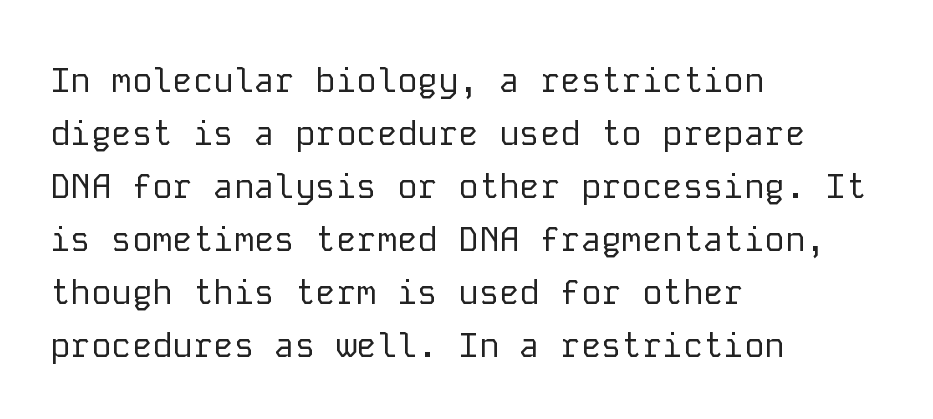
Line beginnings align vertically; line endings do not. Do the characters align in a grid? Yes, the font is monospaced. The specimen omits any rule beneath the text block's lines. On a weight scale, this lands at 450 or below. One glance says typical: line gaps are just what's usual.
